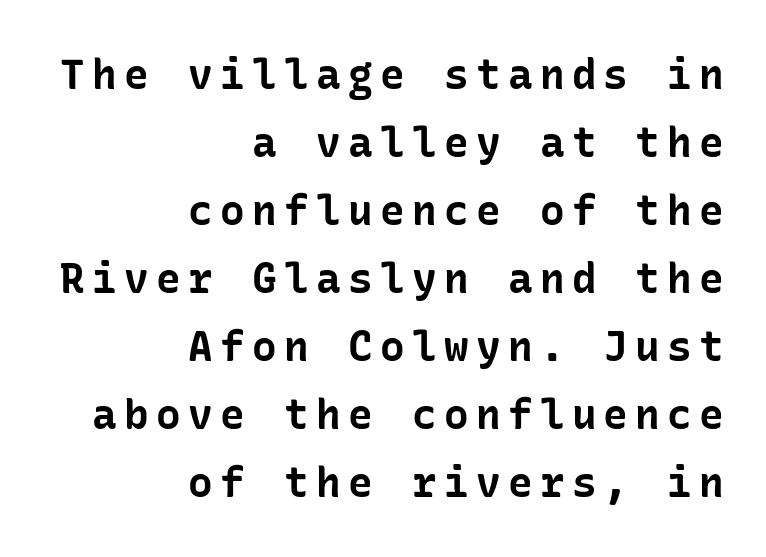
The image shows 41 px bold sans-serif type, upright; set right-aligned, normal line spacing (1.66x), not underlined; low stroke contrast and a medium x-height.
